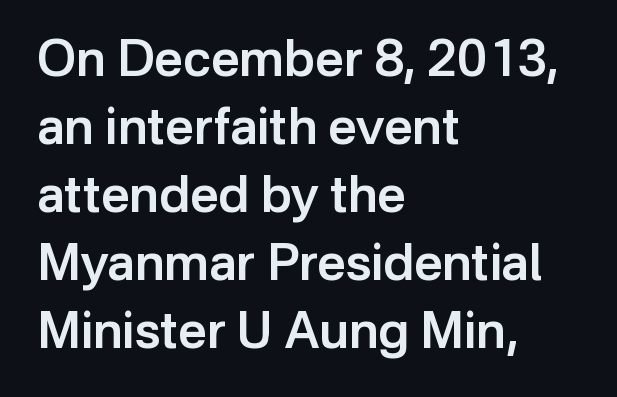
{"serif": "no", "italic": "no", "bold": "semi", "weight": "semibold", "width": "normal", "stroke_contrast": "low", "x_height": "medium", "monospaced": "no", "underline": "no", "align": "left", "line_spacing": "normal", "line_spacing_ratio": 1.36, "letter_spacing": "normal", "letter_spacing_em": 0.0, "glyph_px": 50}
